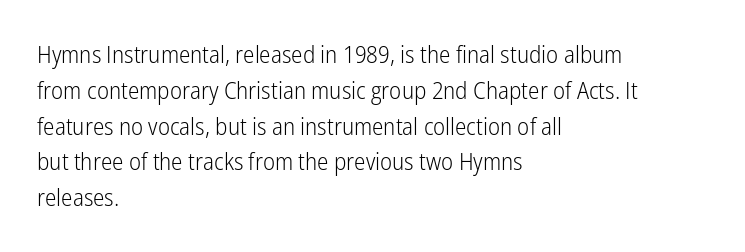
The setting favours the left margin, as ordinary paragraphs usually do. Upright lettering throughout. Letter spacing: default. No chunkiness to these letters — they're not bold.
